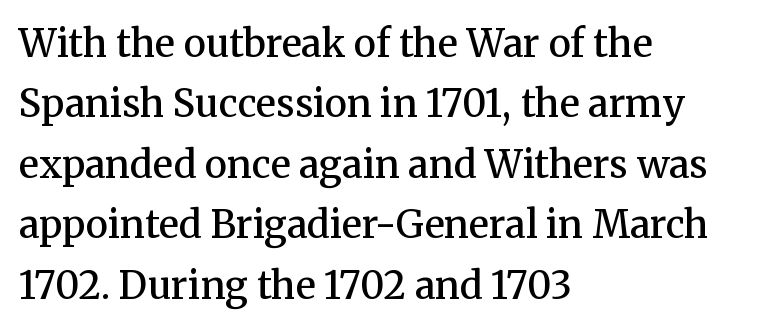
Q: Is the text bold? A: Semi-bold.
Q: Is the text italic (slanted)? A: No, it is upright.
Q: Is the typeface a serif or a sans-serif typeface? A: Serif.
Q: Is the text underlined? A: No.
Q: How is the paragraph aligned? A: Left-aligned.
Q: Is the spacing between letters normal or unusually wide? A: Normal.
Q: Is the spacing between lines tight, normal or loose? A: Normal.
Q: Width (condensed, normal, or wide)? A: Normal.
Q: Stroke contrast? A: Medium.
Q: x-height? A: Medium.
Q: Monospaced? A: No.
